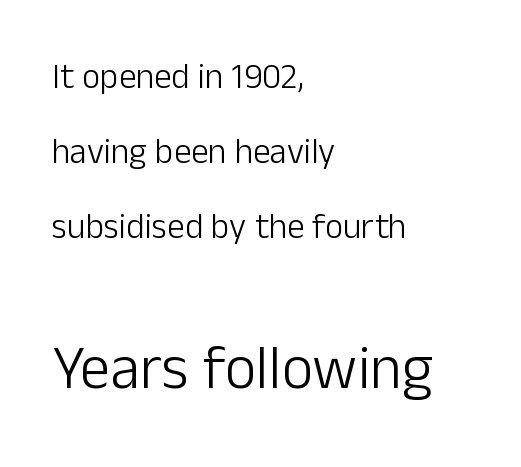
Upright lettering throughout. Small over large — that's the arrangement of the two blocks here. The passage shown stacks its lines with a broad gap. The cut favours lightness, reaching ordinary text weight at its darkest.
